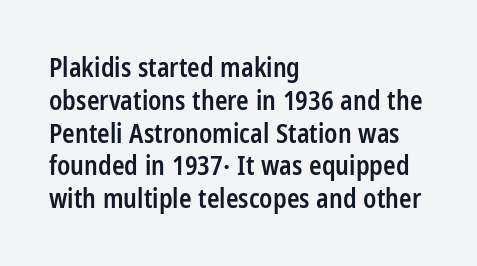
The image shows 26 px text type, upright; set left-aligned, normal line spacing (1.26x), normal letter spacing, not underlined.
